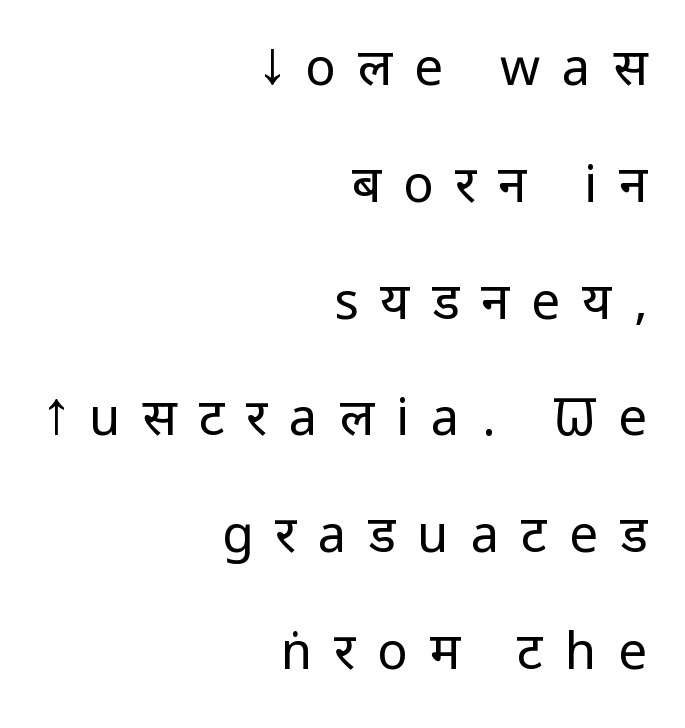
Unlike italic type, these characters show no tilt at all. The type is letterspaced generously, with wide tracking. The cut favours lightness, reaching ordinary text weight at its darkest. Check under the words: just untouched page. Widely set lines give the paragraph a tall, airy silhouette.
